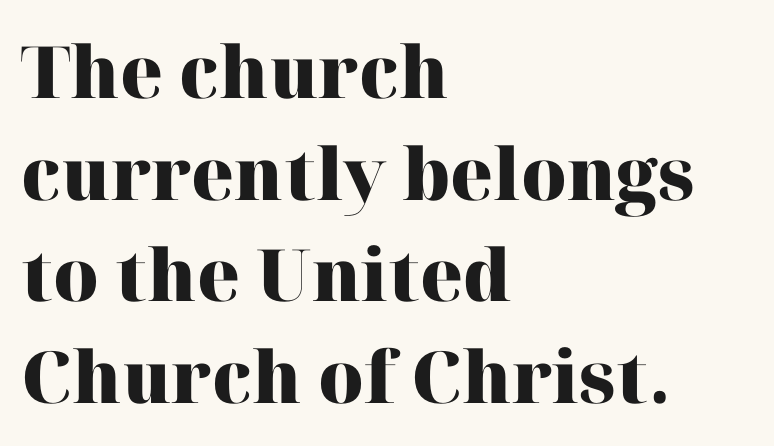
Q: Is the text bold? A: Yes.
Q: Is the text italic (slanted)? A: No, it is upright.
Q: Is the typeface a serif or a sans-serif typeface? A: Serif.
Q: Is the text underlined? A: No.
Q: How is the paragraph aligned? A: Left-aligned.
Q: Is the spacing between letters normal or unusually wide? A: Normal.
Q: Is the spacing between lines tight, normal or loose? A: Normal.
Q: Width (condensed, normal, or wide)? A: Normal.
Q: Stroke contrast? A: High.
Q: x-height? A: Medium.
Q: Monospaced? A: No.
